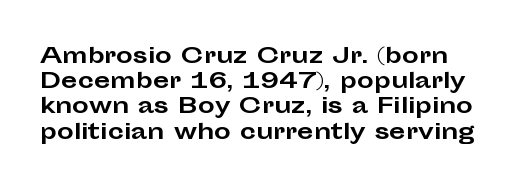
Words appear dense and cohesive because spacing is normal. If you drew a line through each stem, it would be perfectly vertical. Notice how thick the strokes are: this is what a full bold looks like. No word sits above an underline.
